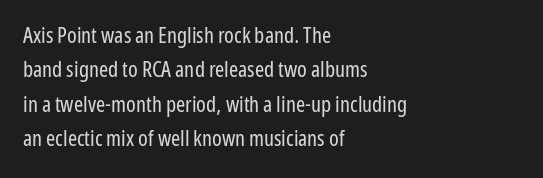
{"italic": "no", "bold": "no", "underline": "no", "align": "left", "line_spacing": "normal", "line_spacing_ratio": 1.56, "letter_spacing": "normal", "letter_spacing_em": 0.0, "glyph_px": 22}
